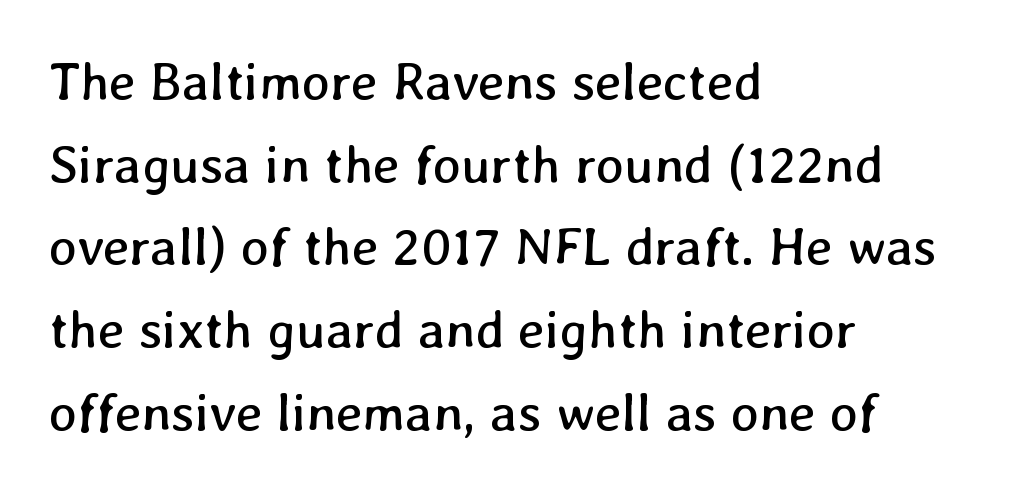
The image shows 53 px regular-weight type; set left-aligned, normal line spacing (1.56x), normal letter spacing, not underlined; low stroke contrast and a medium x-height.
